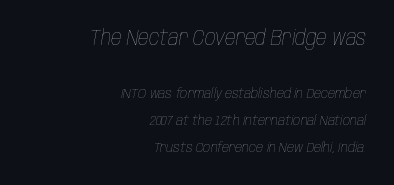
Rule under the text: the space is simply empty. The type is set solid horizontally, with unmodified tracking. Top chunk: large. Bottom chunk: small. The font's italic variant was chosen for this text. Right-aligned paragraph, ragged on the left.
